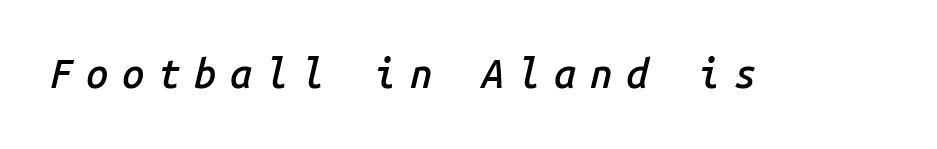
The image shows 40 px semibold type, italic (leaning right), monospaced; set unusually wide letter spacing (+0.34 em), not underlined; low stroke contrast and a medium x-height.
